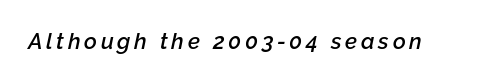
Q: Is the text bold? A: Semi-bold.
Q: Is the text italic (slanted)? A: Yes, it leans right by about 12 degrees.
Q: Is the text underlined? A: No.
